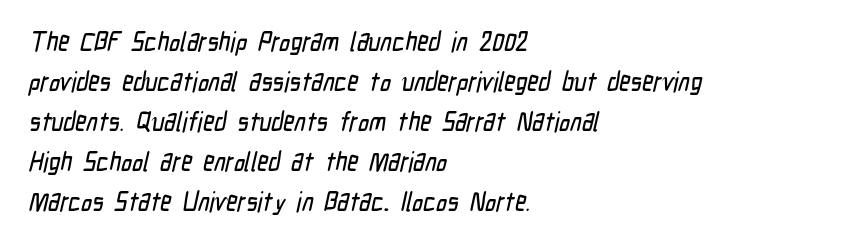
Nobody drew a line under any word here. Horizontal alignment here is leftward, the default for most running prose. The rendering uses a moderate line-height, typical for paragraphs. Tracking here is standard; glyphs follow each other at the usual distance.
